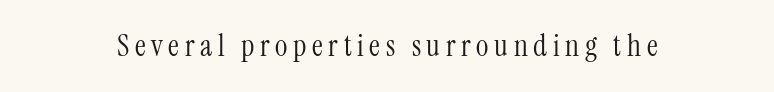
{"serif": "yes", "italic": "no", "bold": "no", "weight": "light", "width": "condensed", "stroke_contrast": "medium", "x_height": "medium", "monospaced": "no", "underline": "no", "align": "center", "glyph_px": 30}
